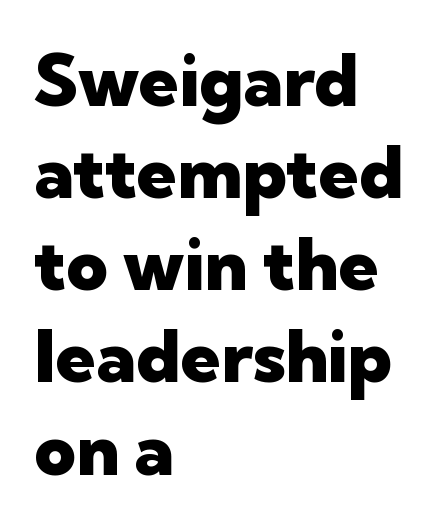
The image shows 72 px heavy sans-serif type, upright; set left-aligned, normal line spacing (1.28x), normal letter spacing, not underlined; low stroke contrast and a medium x-height.
